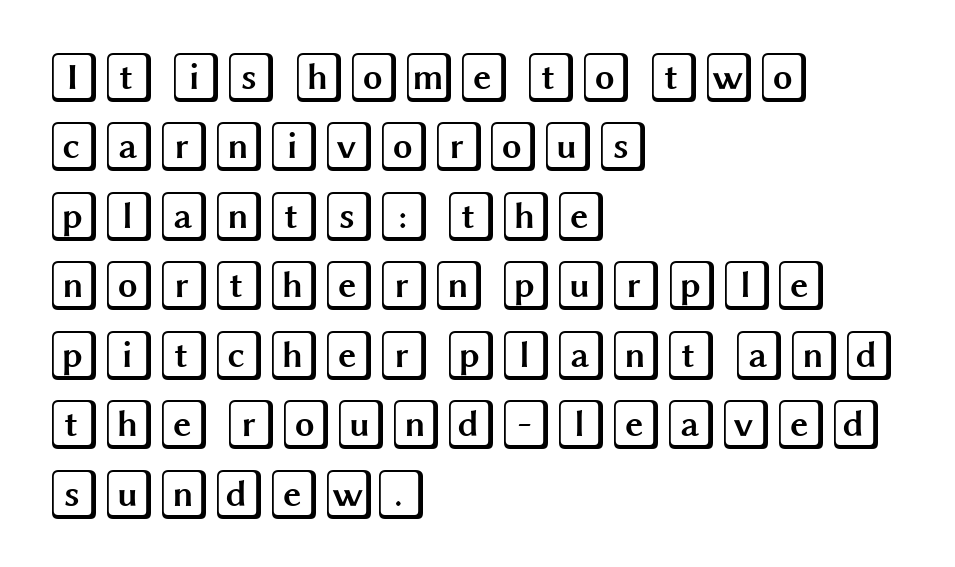
The image shows 50 px wide type, upright; set left-aligned, normal line spacing (1.39x), normal letter spacing, not underlined; a large x-height.
